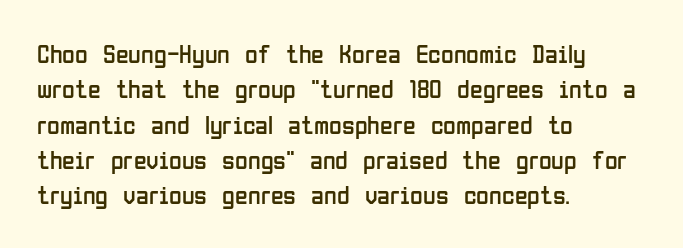
Q: Is the text bold? A: No.
Q: Is the text italic (slanted)? A: No, it is upright.
Q: Is the text underlined? A: No.
Q: How is the paragraph aligned? A: Left-aligned.
Q: Is the spacing between letters normal or unusually wide? A: Normal.
Q: Is the spacing between lines tight, normal or loose? A: Normal.
